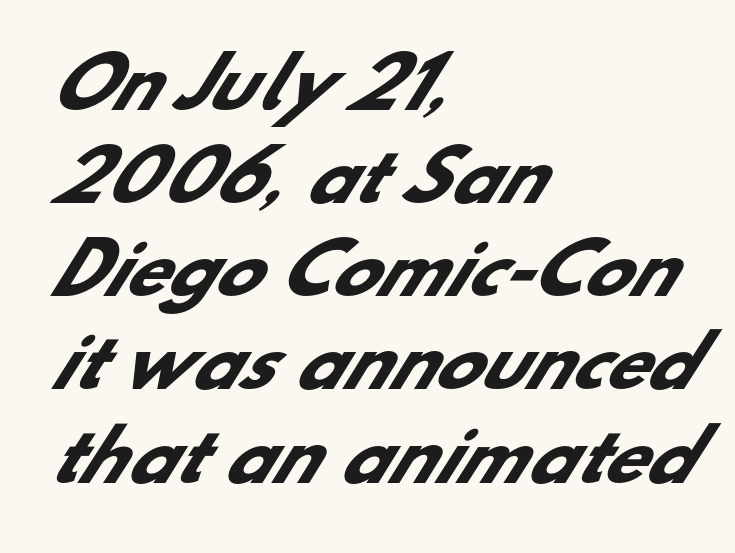
Q: Is the text bold? A: Yes.
Q: Is the typeface a serif or a sans-serif typeface? A: Sans-serif.
Q: Is the text underlined? A: No.
Q: How is the paragraph aligned? A: Left-aligned.
Q: Is the spacing between letters normal or unusually wide? A: Normal.
Q: Is the spacing between lines tight, normal or loose? A: Normal.
Q: Width (condensed, normal, or wide)? A: Normal.
Q: Stroke contrast? A: Low.
Q: x-height? A: Small.
Q: Monospaced? A: No.
